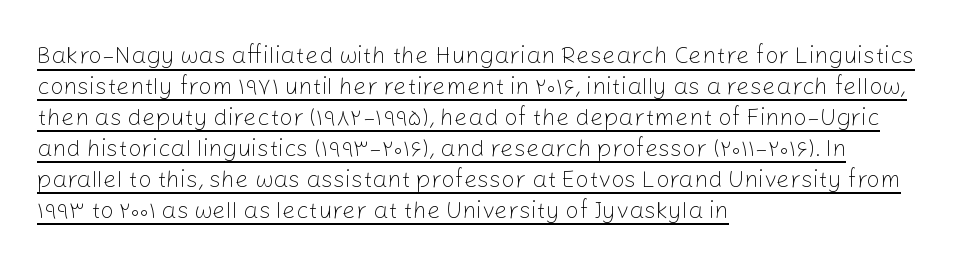
Left-aligned paragraph, ragged on the right. The letters stand straight up with perfectly vertical stems. A typesetter would call this leading conventional body-copy spacing. There is no visible air inserted between adjacent glyphs. Stems here are at most as thick as an everyday book face.
